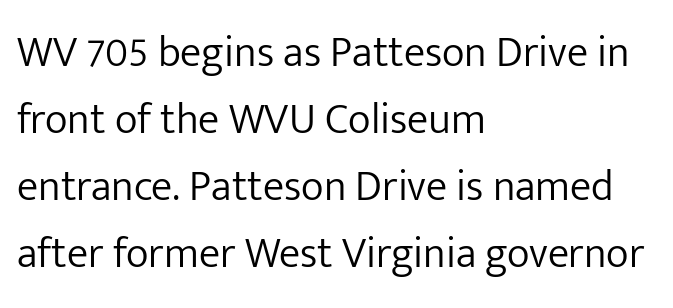
{"serif": "no", "italic": "no", "bold": "no", "weight": "light", "width": "normal", "stroke_contrast": "low", "x_height": "medium", "monospaced": "no", "underline": "no", "align": "left", "line_spacing": "normal", "line_spacing_ratio": 1.56, "letter_spacing": "normal", "letter_spacing_em": 0.0, "glyph_px": 43}
